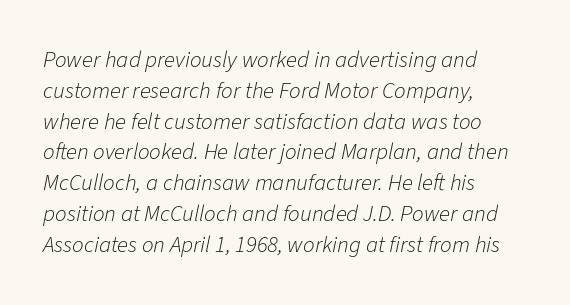
The image shows 23 px text type, italic (leaning right); set left-aligned, normal line spacing (1.34x), normal letter spacing, not underlined.
